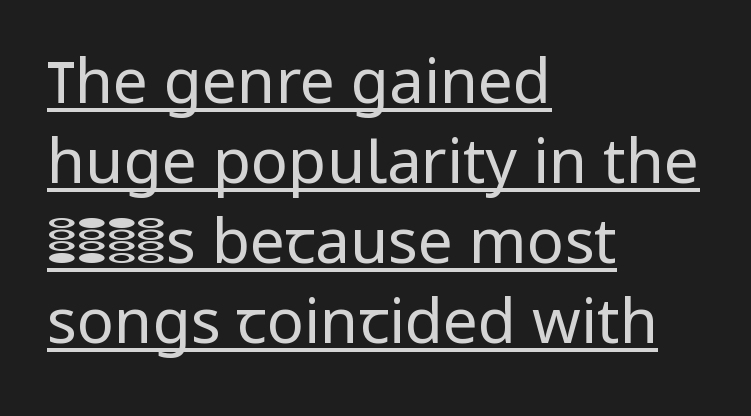
{"serif": "no", "italic": "no", "bold": "no", "weight": "regular", "width": "normal", "stroke_contrast": "low", "x_height": "medium", "monospaced": "no", "underline": "yes", "align": "left", "line_spacing": "normal", "line_spacing_ratio": 1.29, "letter_spacing": "normal", "letter_spacing_em": 0.0, "glyph_px": 62}
